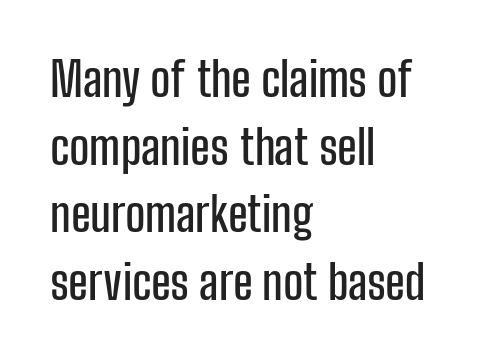
{"serif": "no", "italic": "no", "width": "condensed", "stroke_contrast": "low", "x_height": "medium", "monospaced": "no", "underline": "no", "align": "left", "line_spacing": "normal", "line_spacing_ratio": 1.44, "letter_spacing": "normal", "letter_spacing_em": 0.0, "glyph_px": 47}
